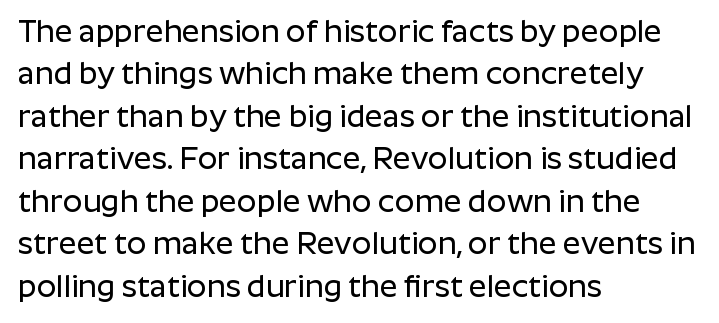
The compositor pushed each line to the left boundary. The axis of the letterforms is exactly vertical. Leading matches the norm, producing a regular column. The passage shown is typed in a proportional face where columns would drift.
